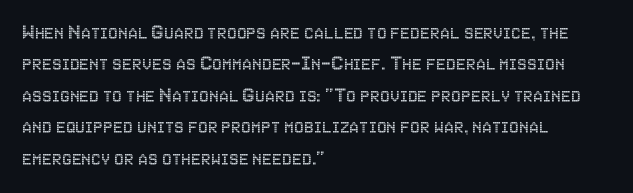
Q: Is the text italic (slanted)? A: No, it is upright.
Q: Is the text underlined? A: No.
Q: How is the paragraph aligned? A: Left-aligned.
Q: Is the spacing between letters normal or unusually wide? A: Normal.
Q: Is the spacing between lines tight, normal or loose? A: Normal.
